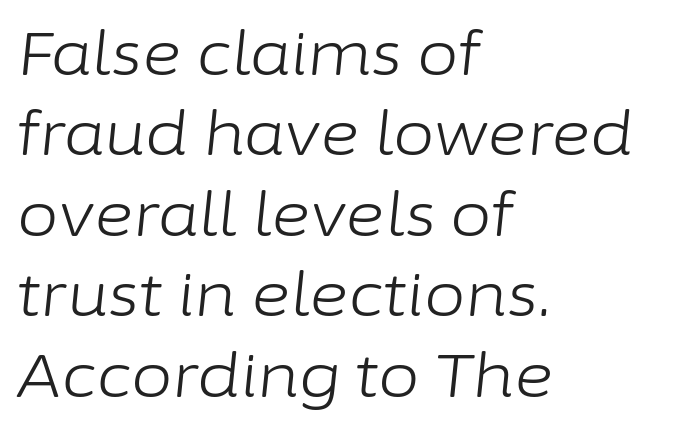
{"italic": "yes", "lean": "right", "slant_degrees": 6, "bold": "no", "weight": "light", "width": "normal", "stroke_contrast": "low", "x_height": "medium", "monospaced": "no", "underline": "no", "align": "left", "line_spacing": "normal", "line_spacing_ratio": 1.34, "letter_spacing": "normal", "letter_spacing_em": 0.0, "glyph_px": 60}
